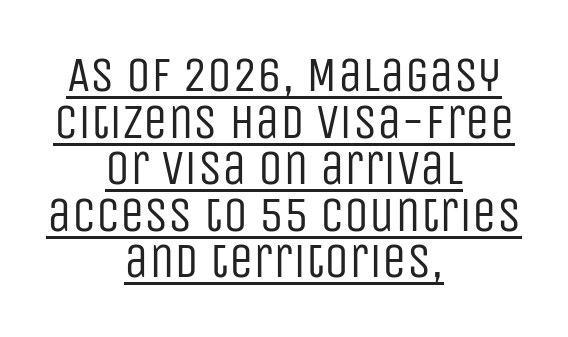
Q: Is the text bold? A: No.
Q: Is the text italic (slanted)? A: No, it is upright.
Q: Is the typeface a serif or a sans-serif typeface? A: Sans-serif.
Q: Is the text underlined? A: Yes.
Q: How is the paragraph aligned? A: Centered.
Q: Is the spacing between letters normal or unusually wide? A: Normal.
Q: Is the spacing between lines tight, normal or loose? A: Tight.
Q: Width (condensed, normal, or wide)? A: Condensed.
Q: Stroke contrast? A: Low.
Q: x-height? A: Large.
Q: Monospaced? A: No.
